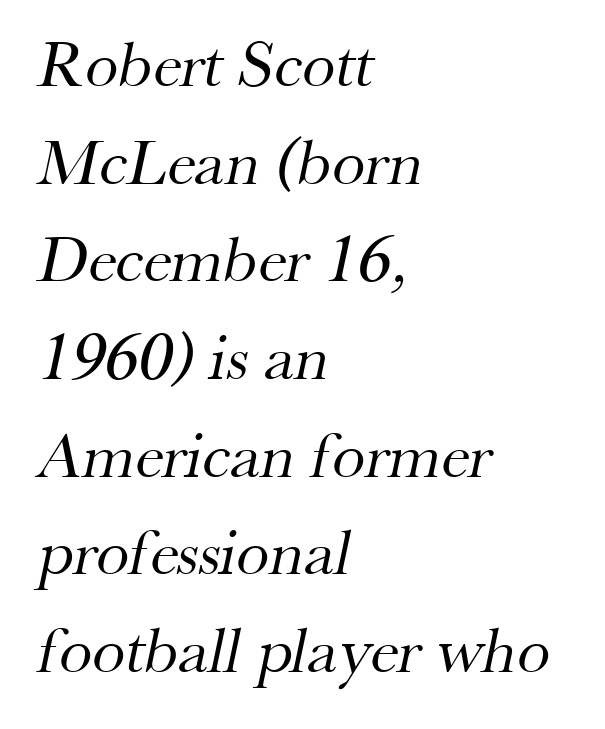
The image shows 66 px regular-weight serif type; set left-aligned, normal line spacing (1.48x), normal letter spacing, not underlined; medium stroke contrast and a small x-height.
